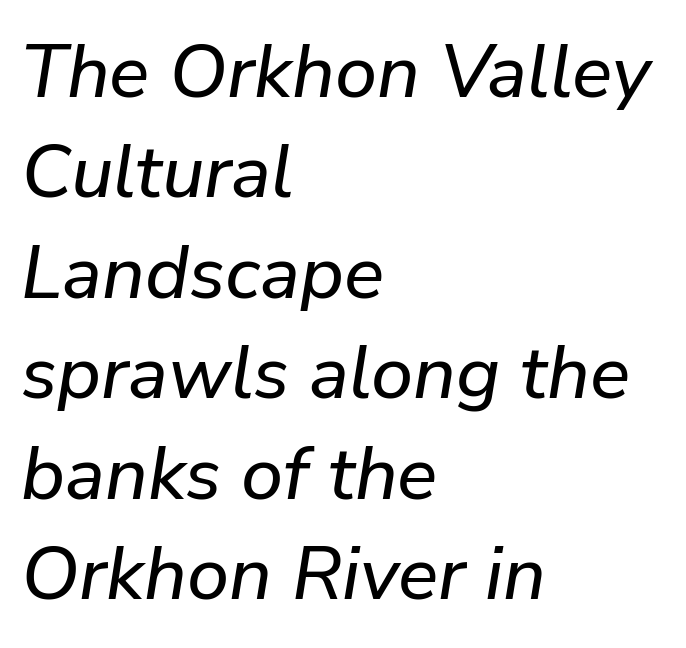
The whole block is typeset with a tilt. Only glyphs here, with clear space below each row. Alignment: flush left. The rendering uses natural spacing where letterforms have individual widths. The rows are spaced the way most documents space them. Glyph-to-glyph distance matches everyday printed text.
